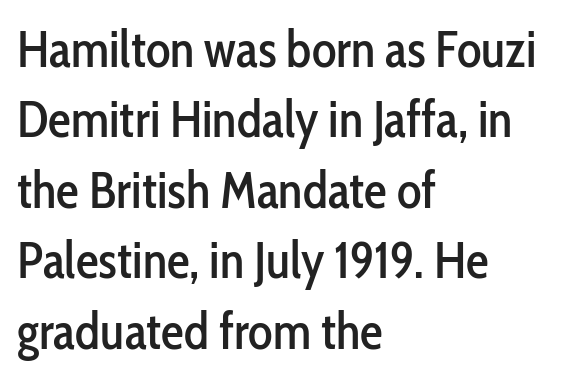
{"serif": "no", "italic": "no", "width": "condensed", "stroke_contrast": "low", "x_height": "medium", "monospaced": "no", "underline": "no", "align": "left", "line_spacing": "normal", "line_spacing_ratio": 1.38, "letter_spacing": "normal", "letter_spacing_em": 0.0, "glyph_px": 51}
